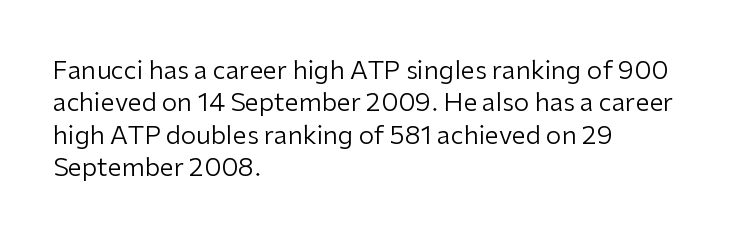
The image shows 25 px text type, upright; set left-aligned, normal line spacing (1.3x), normal letter spacing, not underlined.
